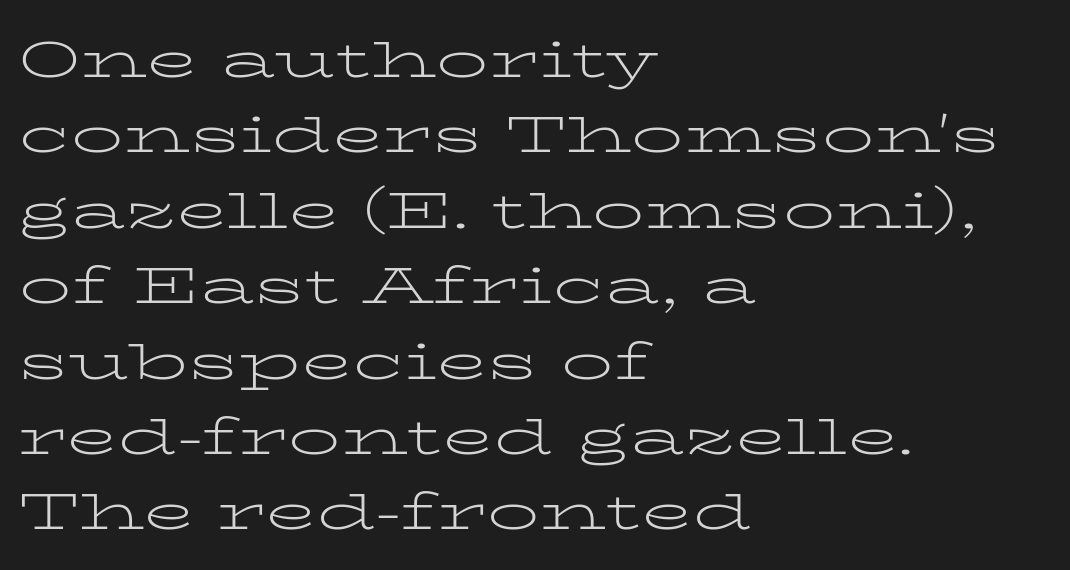
{"serif": "yes", "italic": "no", "bold": "no", "weight": "light", "width": "wide", "stroke_contrast": "low", "x_height": "medium", "monospaced": "no", "underline": "no", "align": "left", "line_spacing": "normal", "line_spacing_ratio": 1.45, "letter_spacing": "normal", "letter_spacing_em": 0.0, "glyph_px": 52}
